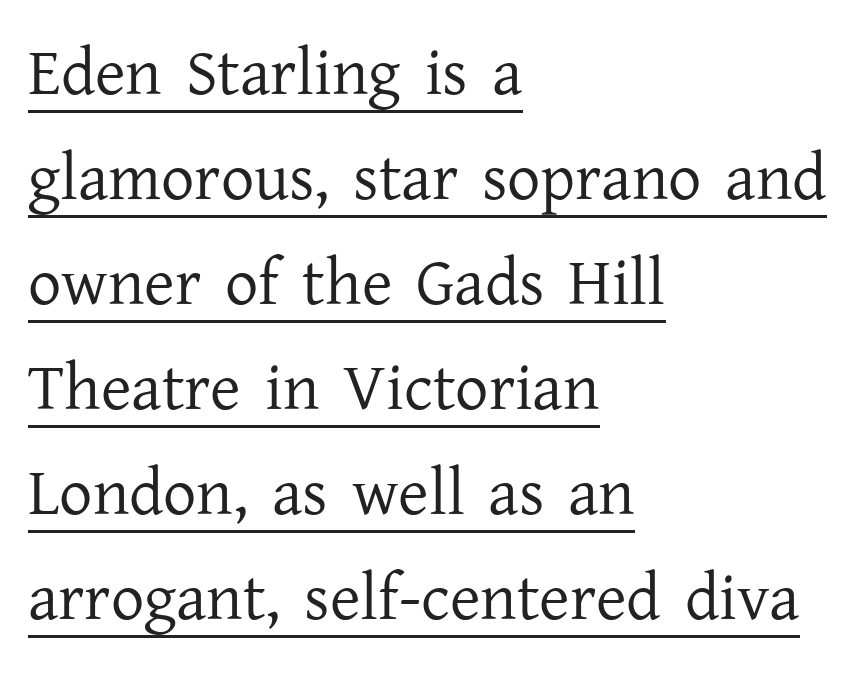
{"serif": "yes", "italic": "no", "bold": "no", "weight": "regular", "width": "normal", "stroke_contrast": "low", "x_height": "medium", "monospaced": "no", "underline": "yes", "align": "left", "line_spacing": "normal", "line_spacing_ratio": 1.59, "letter_spacing": "normal", "letter_spacing_em": 0.0, "glyph_px": 66}
